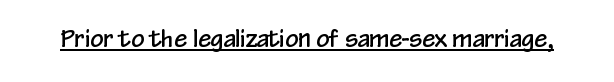
{"italic": "no", "underline": "yes", "letter_spacing": "normal", "letter_spacing_em": 0.0, "glyph_px": 23}
